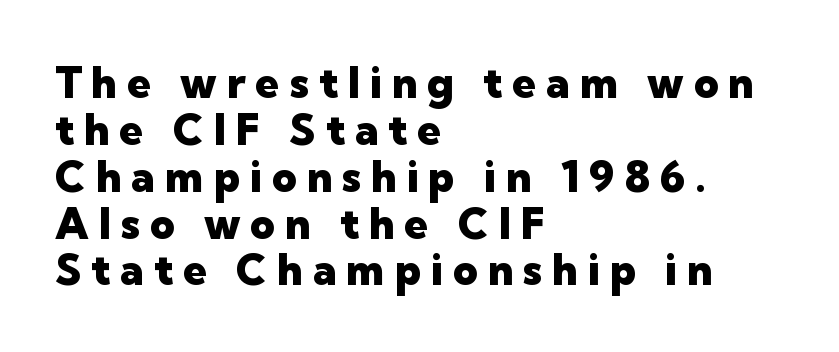
{"serif": "no", "italic": "no", "bold": "yes", "weight": "heavy", "width": "normal", "stroke_contrast": "low", "x_height": "medium", "monospaced": "no", "underline": "no", "align": "left", "line_spacing": "tight", "line_spacing_ratio": 1.09, "letter_spacing": "wide", "letter_spacing_em": 0.23, "glyph_px": 43}
